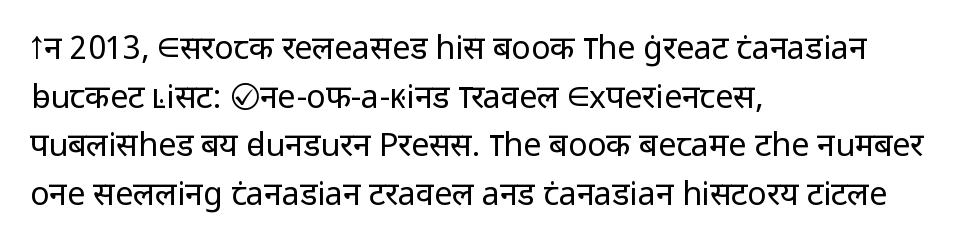
Grotesque or geometric, the face here clearly has no serifs. This is the regular roman posture of the typeface. Tracking value appears to be zero — textbook default spacing. The block of text has a typical density, with ordinary space between rows. The rendering uses natural spacing where letterforms have individual widths. Has an underline been added? It has not.
